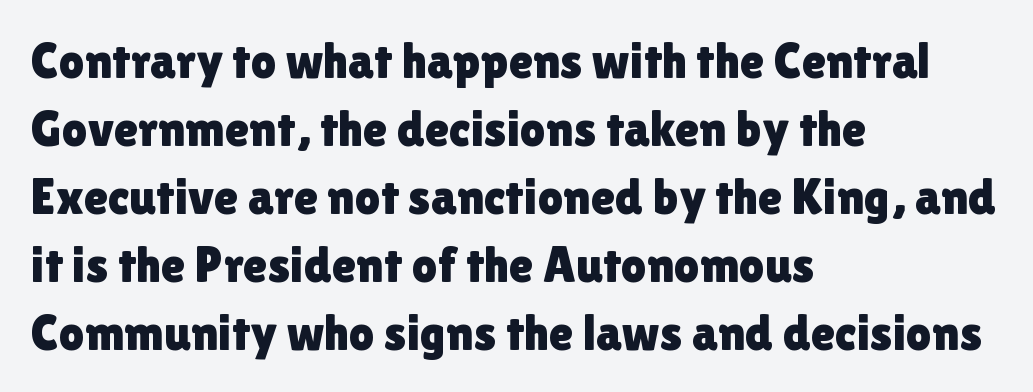
The image shows 50 px sans-serif type, upright; set left-aligned, normal line spacing (1.36x), normal letter spacing, not underlined; a medium x-height.
